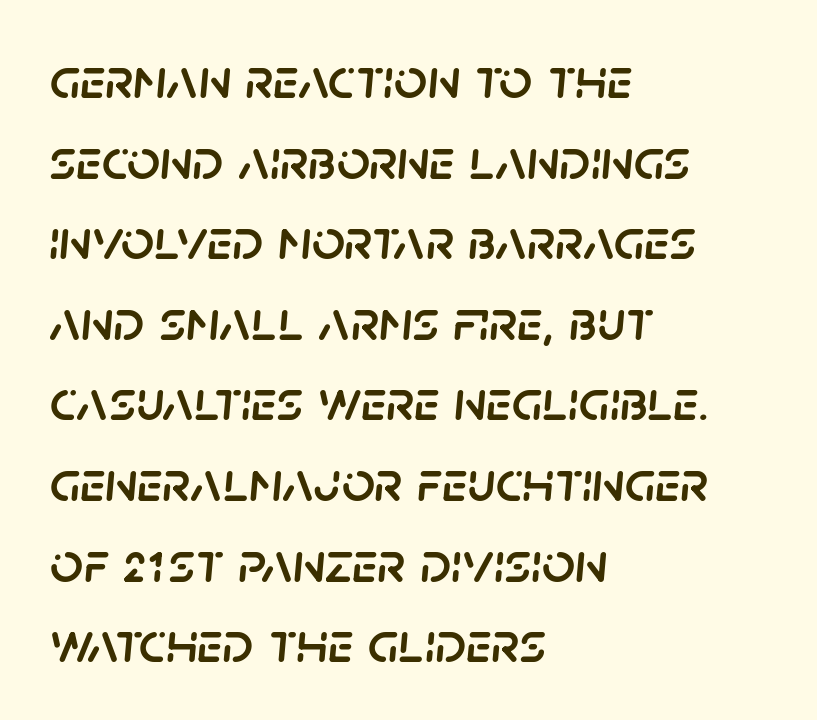
Q: Is the text italic (slanted)? A: Yes, it leans right by about 5 degrees.
Q: Is the text underlined? A: No.
Q: How is the paragraph aligned? A: Left-aligned.
Q: Is the spacing between letters normal or unusually wide? A: Normal.
Q: Is the spacing between lines tight, normal or loose? A: Normal.
Q: Width (condensed, normal, or wide)? A: Normal.
Q: Stroke contrast? A: Low.
Q: x-height? A: Large.
Q: Monospaced? A: No.
